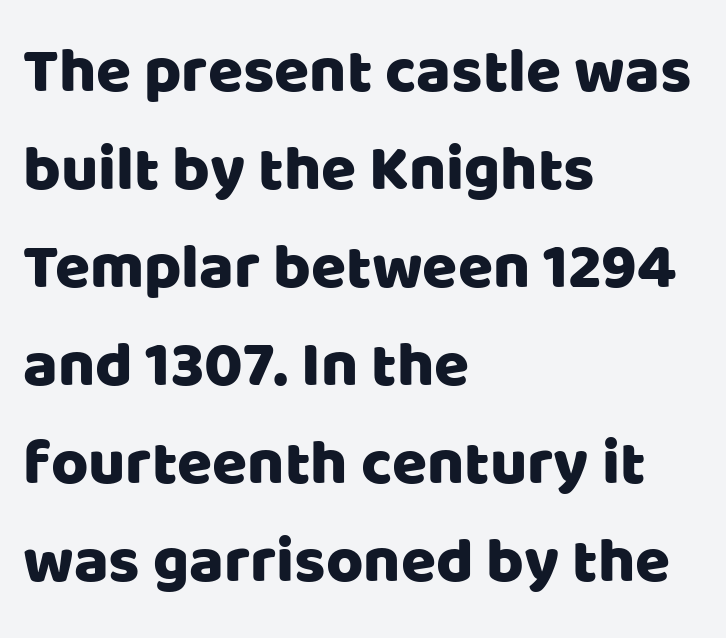
Q: Is the text italic (slanted)? A: No, it is upright.
Q: Is the typeface a serif or a sans-serif typeface? A: Sans-serif.
Q: Is the text underlined? A: No.
Q: How is the paragraph aligned? A: Left-aligned.
Q: Is the spacing between letters normal or unusually wide? A: Normal.
Q: Is the spacing between lines tight, normal or loose? A: Normal.
Q: Width (condensed, normal, or wide)? A: Normal.
Q: Stroke contrast? A: Low.
Q: x-height? A: Large.
Q: Monospaced? A: No.
